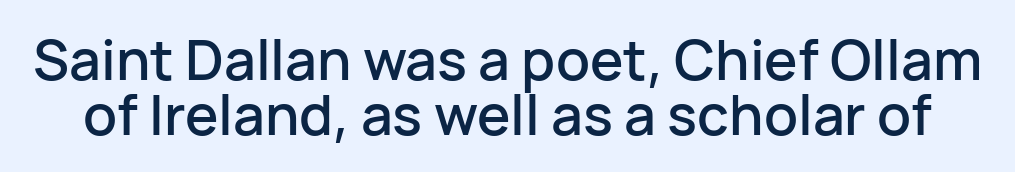
{"serif": "no", "italic": "no", "width": "normal", "stroke_contrast": "low", "x_height": "medium", "monospaced": "no", "underline": "no", "line_spacing": "tight", "line_spacing_ratio": 0.98, "letter_spacing": "normal", "letter_spacing_em": 0.0, "glyph_px": 56}
